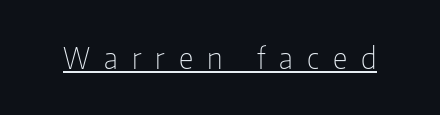
The image shows 29 px light, condensed sans-serif type, upright; set unusually wide letter spacing (+0.48 em), underlined; low stroke contrast and a medium x-height.
